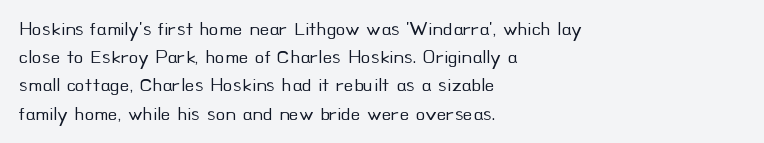
Q: Is the text bold? A: No.
Q: Is the text italic (slanted)? A: No, it is upright.
Q: Is the text underlined? A: No.
Q: How is the paragraph aligned? A: Left-aligned.
Q: Is the spacing between letters normal or unusually wide? A: Normal.
Q: Is the spacing between lines tight, normal or loose? A: Normal.
